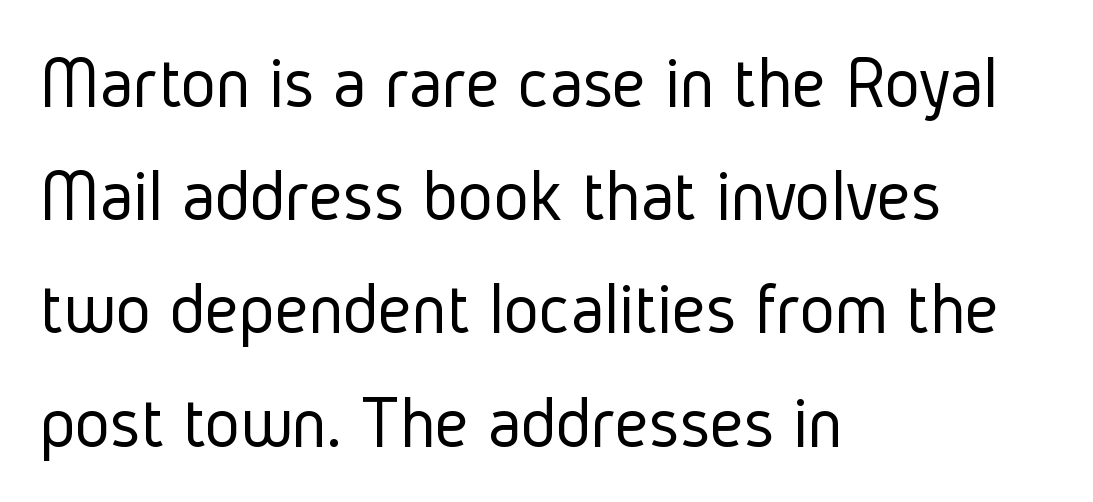
The image shows 75 px light, condensed sans-serif type, upright; set left-aligned, normal line spacing (1.51x), normal letter spacing, not underlined; low stroke contrast and a medium x-height.
